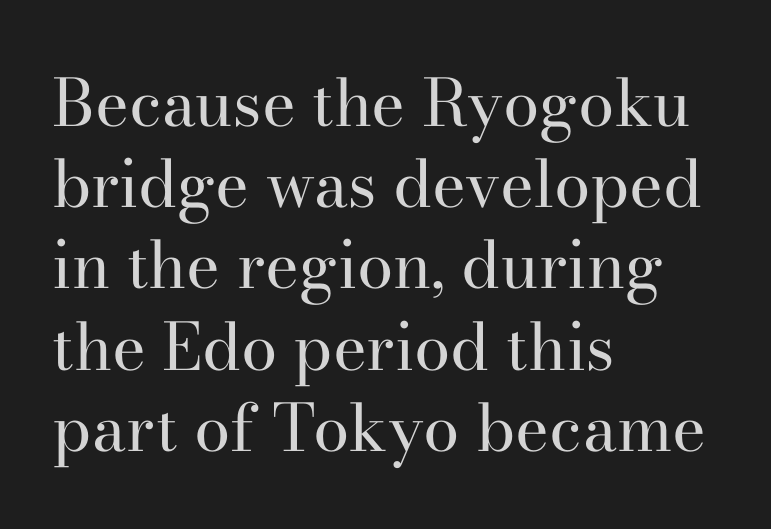
{"serif": "yes", "italic": "no", "bold": "no", "weight": "regular", "width": "normal", "stroke_contrast": "high", "x_height": "small", "monospaced": "no", "underline": "no", "align": "left", "line_spacing": "normal", "line_spacing_ratio": 1.25, "letter_spacing": "normal", "letter_spacing_em": 0.0, "glyph_px": 65}
